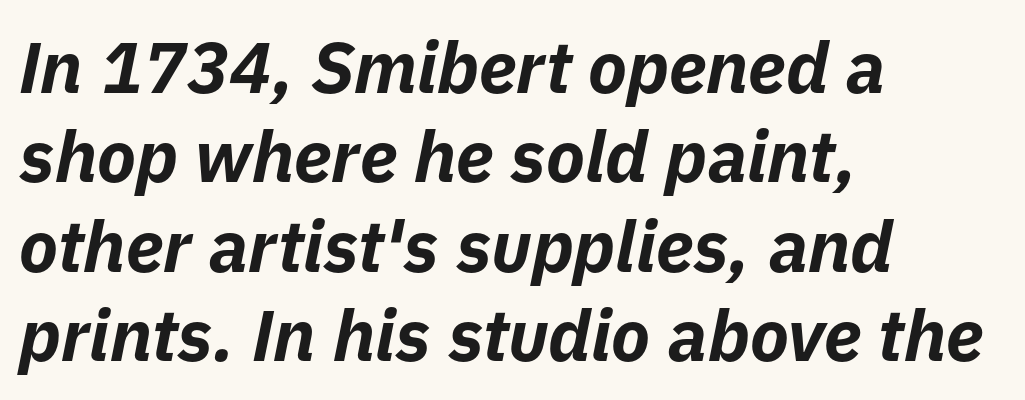
Q: Is the text bold? A: Yes.
Q: Is the text italic (slanted)? A: Yes, it leans right by about 11 degrees.
Q: Is the text underlined? A: No.
Q: How is the paragraph aligned? A: Left-aligned.
Q: Is the spacing between letters normal or unusually wide? A: Normal.
Q: Width (condensed, normal, or wide)? A: Normal.
Q: Stroke contrast? A: Low.
Q: x-height? A: Medium.
Q: Monospaced? A: No.
